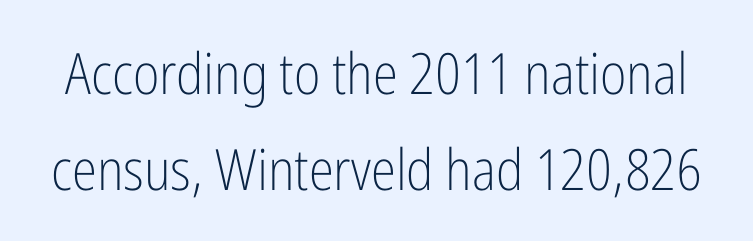
{"serif": "no", "italic": "no", "bold": "no", "weight": "light", "width": "condensed", "stroke_contrast": "low", "x_height": "medium", "monospaced": "no", "underline": "no", "line_spacing": "normal", "line_spacing_ratio": 1.69, "letter_spacing": "normal", "letter_spacing_em": 0.0, "glyph_px": 57}
